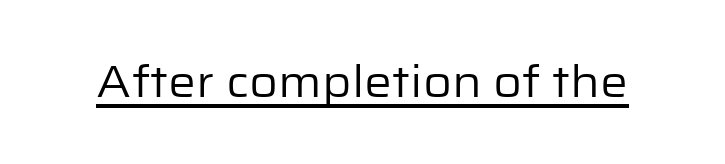
Q: Is the text bold? A: No.
Q: Is the text italic (slanted)? A: No, it is upright.
Q: Is the typeface a serif or a sans-serif typeface? A: Sans-serif.
Q: Is the text underlined? A: Yes.
Q: Is the spacing between letters normal or unusually wide? A: Normal.
Q: Width (condensed, normal, or wide)? A: Normal.
Q: Stroke contrast? A: Low.
Q: x-height? A: Medium.
Q: Monospaced? A: No.
